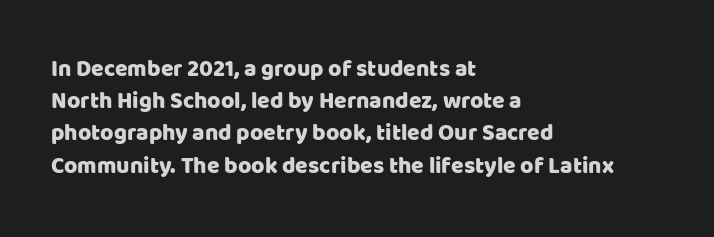
The image shows 23 px text type, upright; set left-aligned, normal line spacing (1.4x), normal letter spacing, not underlined.
